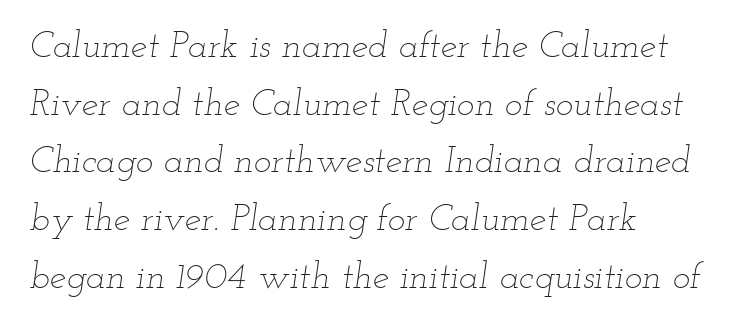
Heft: none added — not bold. There's an unmistakable incline to the writing here. Check the space under the baseline: it is left empty. The passage shown is typed in a proportional face where columns would drift.
